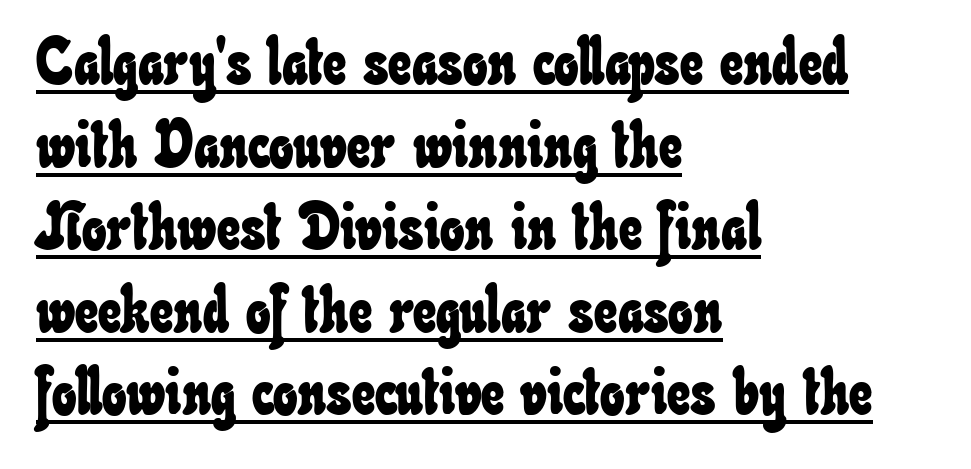
Think of a printed novel: that variable character pitch is what you see here. Like a heading marked for emphasis, these lines bear an underscore. Whoever set this chose a conventional vertical rhythm. Here the glyphs are tracked normally, forming tight word shapes. Compared with a centered layout, this one pins lines to the left instead.
